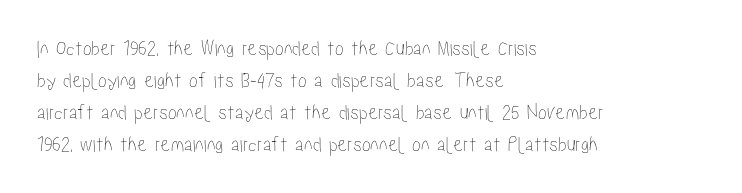
{"italic": "no", "underline": "no", "align": "left", "line_spacing": "normal", "line_spacing_ratio": 1.45, "letter_spacing": "normal", "letter_spacing_em": 0.0, "glyph_px": 22}
